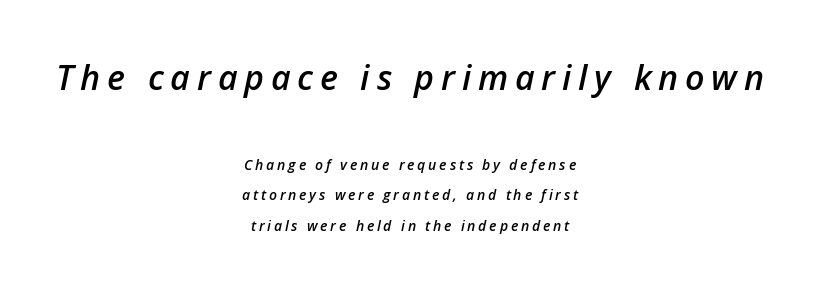
The image shows 34 px semibold type, italic (leaning right); set centered, loose line spacing (2.19x), unusually wide letter spacing (+0.2 em), not underlined; the first (top) block is 2.43x larger; low stroke contrast and a medium x-height.
